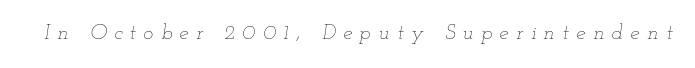
Is the letter spacing exaggerated? Yes — the characters are pushed far apart. Stroke mass is kept to a normal reading level or below. Any mark beneath the type? The region is blank. The face used here has a pronounced slope to its letters.
